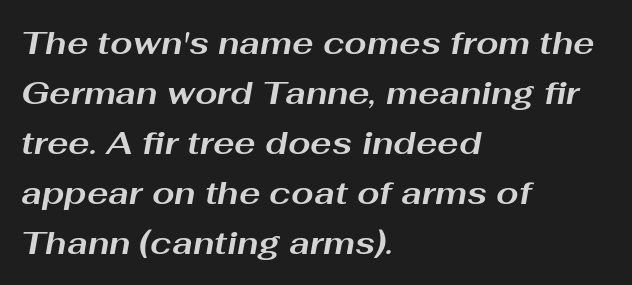
The image shows 32 px bold, wide type, italic (leaning right); set left-aligned, normal line spacing (1.56x), normal letter spacing, not underlined; medium stroke contrast and a medium x-height.
